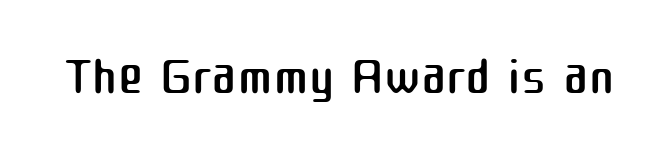
Q: Is the text bold? A: No.
Q: Is the text italic (slanted)? A: No, it is upright.
Q: Is the typeface a serif or a sans-serif typeface? A: Sans-serif.
Q: Is the text underlined? A: No.
Q: Is the spacing between letters normal or unusually wide? A: Normal.
Q: Width (condensed, normal, or wide)? A: Normal.
Q: Stroke contrast? A: Medium.
Q: x-height? A: Medium.
Q: Monospaced? A: No.
